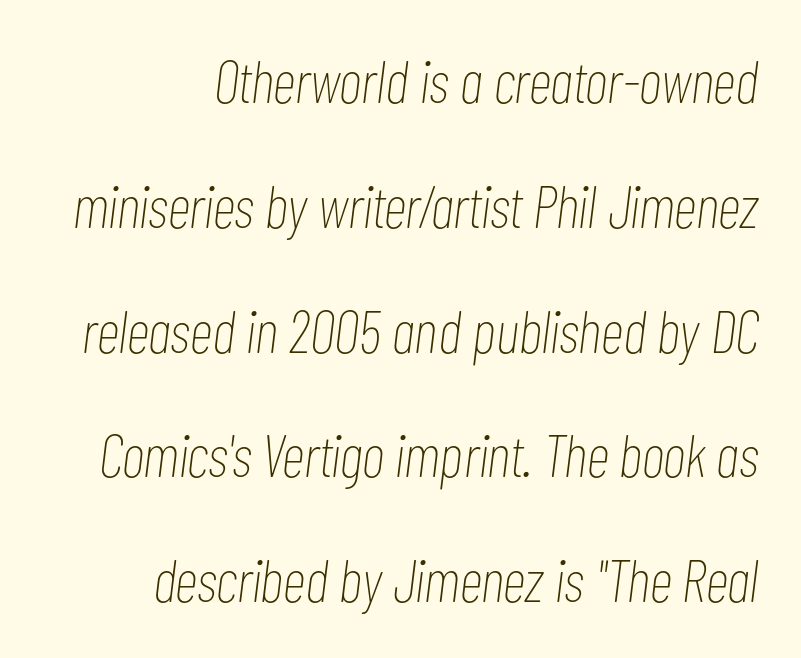
Style check: oblique. The passage shown is not underscored anywhere. Honestly, the rows look like they've been pulled way apart. Students, note that the glyphs here touch the page at normal intervals. Alignment: flush right.
